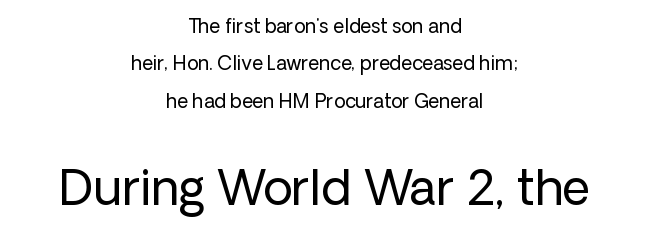
Q: Is the text bold? A: No.
Q: Is the text italic (slanted)? A: No, it is upright.
Q: Is the typeface a serif or a sans-serif typeface? A: Sans-serif.
Q: Is the text underlined? A: No.
Q: How is the paragraph aligned? A: Centered.
Q: Is the spacing between letters normal or unusually wide? A: Normal.
Q: Is the spacing between lines tight, normal or loose? A: Loose.
Q: Which block of text is set in a larger size, the first (top) or the second (bottom)? A: The second (bottom) one.
Q: Width (condensed, normal, or wide)? A: Normal.
Q: Stroke contrast? A: Low.
Q: x-height? A: Medium.
Q: Monospaced? A: No.
